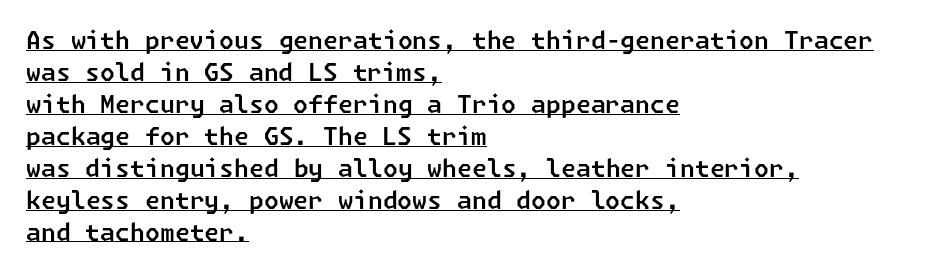
{"underline": "yes", "align": "left", "line_spacing": "normal", "line_spacing_ratio": 1.33, "letter_spacing": "normal", "letter_spacing_em": 0.0, "glyph_px": 24}
